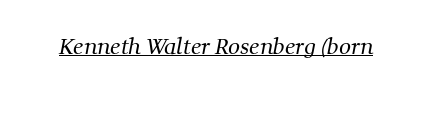
Q: Is the text bold? A: No.
Q: Is the text underlined? A: Yes.
Q: Is the spacing between letters normal or unusually wide? A: Normal.
